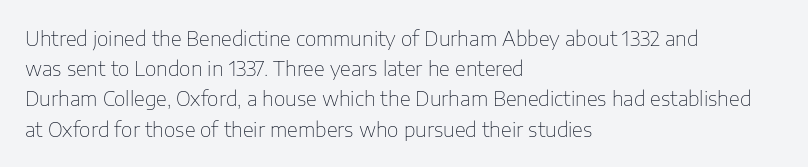
Q: Is the text bold? A: No.
Q: Is the text italic (slanted)? A: No, it is upright.
Q: Is the text underlined? A: No.
Q: How is the paragraph aligned? A: Left-aligned.
Q: Is the spacing between letters normal or unusually wide? A: Normal.
Q: Is the spacing between lines tight, normal or loose? A: Normal.
